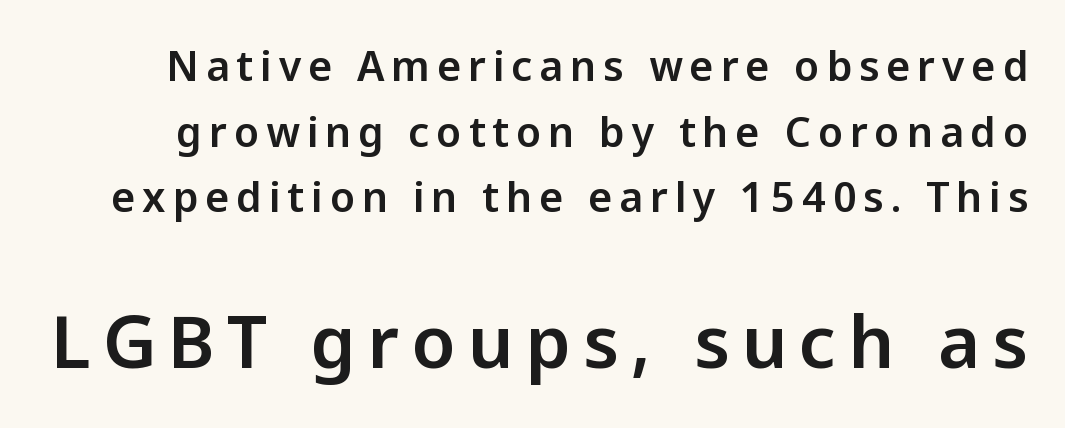
A typesetter would call this proportional, since set widths differ per character. Horizontal bands of white between lines are of average thickness. To sum up the face: it is a sans, with no serifs. Check under the words: just untouched page. Block two is the big one; block one sits smaller above it.
